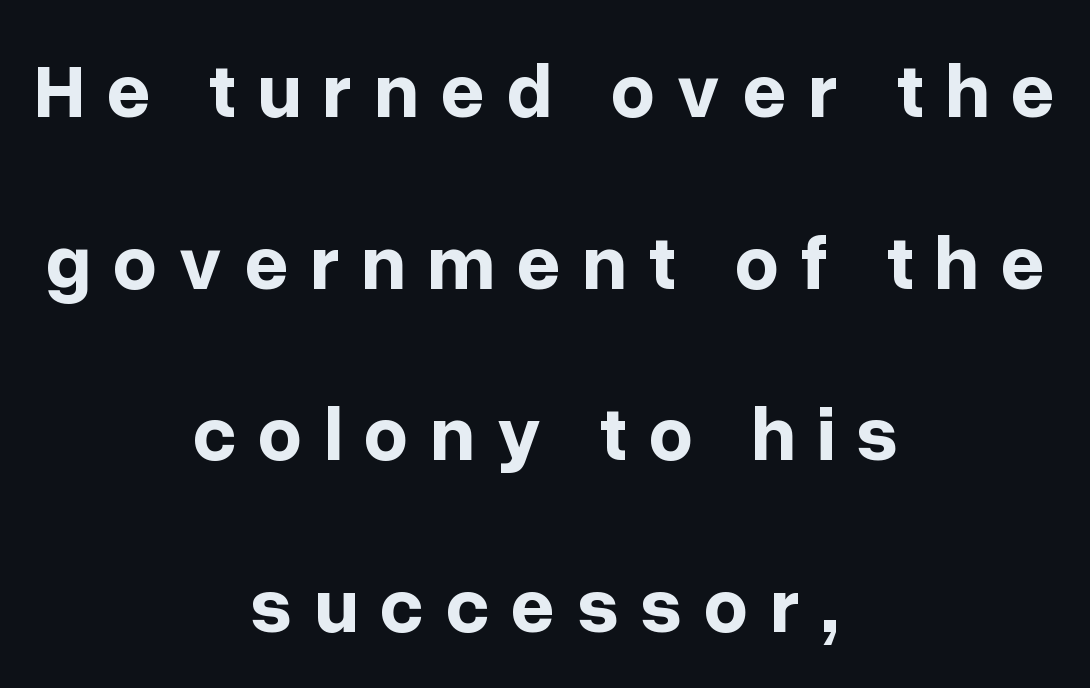
The image shows 78 px bold sans-serif type, upright; set centered, loose line spacing (2.2x), unusually wide letter spacing (+0.27 em), not underlined; low stroke contrast and a medium x-height.
